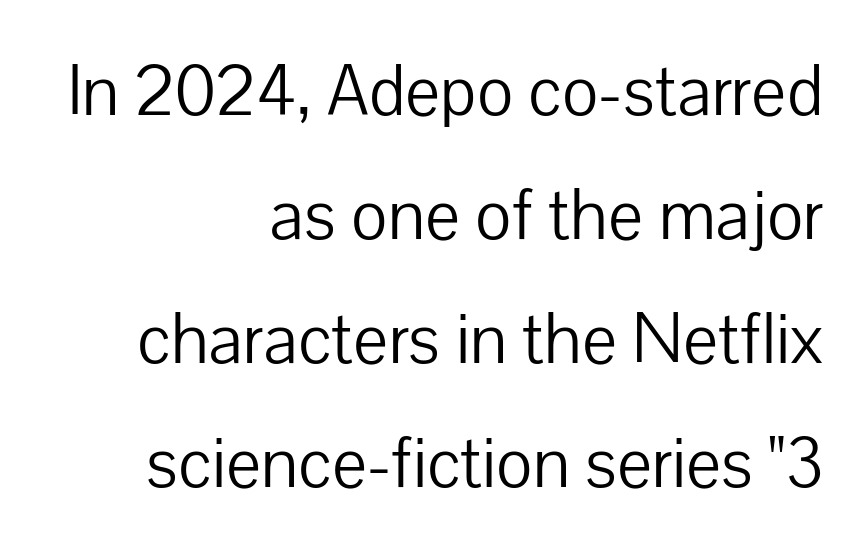
{"serif": "no", "italic": "no", "bold": "no", "weight": "light", "width": "normal", "stroke_contrast": "low", "x_height": "medium", "monospaced": "no", "underline": "no", "align": "right", "line_spacing_ratio": 1.77, "letter_spacing": "normal", "letter_spacing_em": 0.0, "glyph_px": 70}
